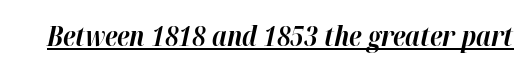
Compared with undecorated copy, this sample adds a rule below the words. In terms of posture, this sample is oblique. The face used here is proportionally spaced, like ordinary book or web type. Summary of weight: heavy, a full bold. This rendering leaves character spacing at its baseline value.
